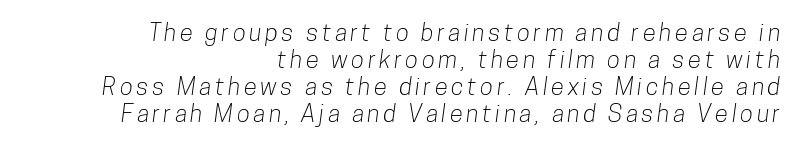
The image shows 24 px text type; set right-aligned, tight line spacing (1.13x), not underlined.
